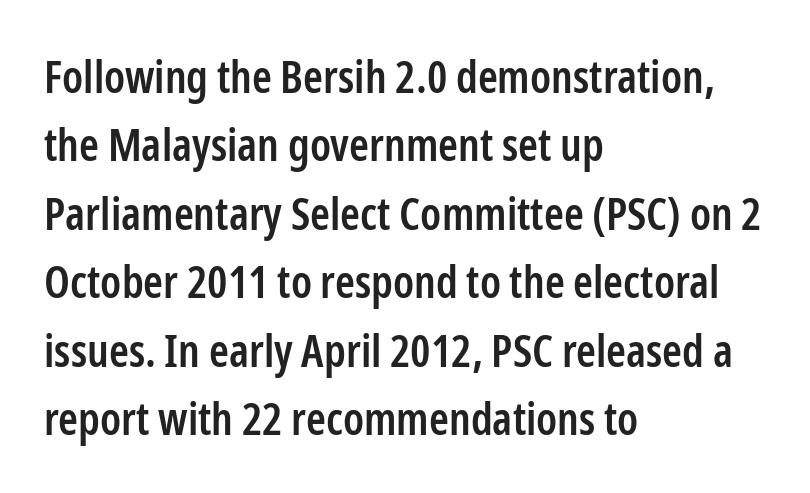
The image shows 45 px semibold, condensed sans-serif type, upright; set left-aligned, normal line spacing (1.52x), normal letter spacing, not underlined; low stroke contrast and a medium x-height.
